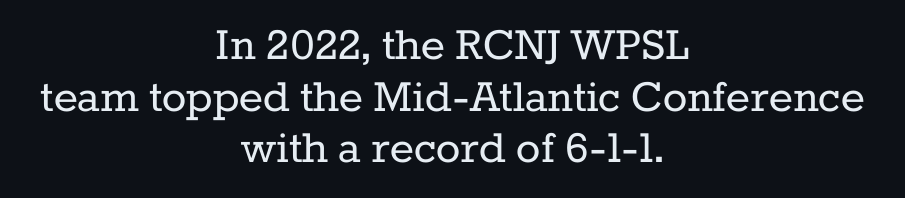
The characters are drawn with everyday or finer stroke widths. Looks like regular typesetting: each glyph gets only the width it needs. Little horizontal feet cap the strokes, marking this as serif type. Caption: standard tracking, unaltered. Each line is balanced around a shared central axis. This is roman type, the default non-slanted kind.
